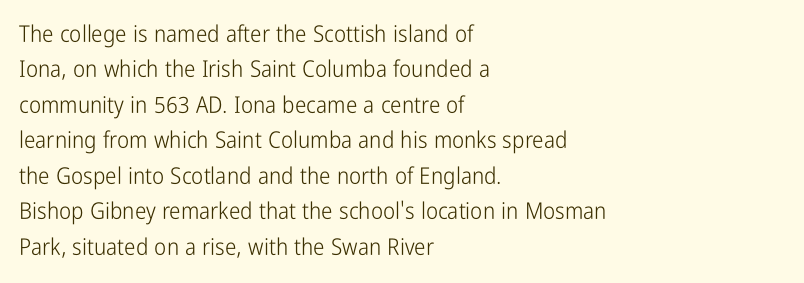
The image shows 23 px text type, upright; set left-aligned, normal line spacing (1.54x), normal letter spacing, not underlined.
